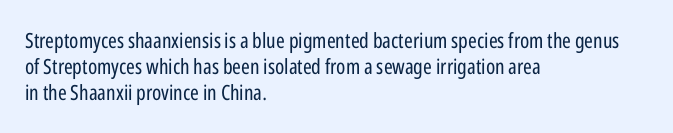
Q: Is the text bold? A: No.
Q: Is the text italic (slanted)? A: No, it is upright.
Q: Is the text underlined? A: No.
Q: How is the paragraph aligned? A: Left-aligned.
Q: Is the spacing between letters normal or unusually wide? A: Normal.
Q: Is the spacing between lines tight, normal or loose? A: Normal.
